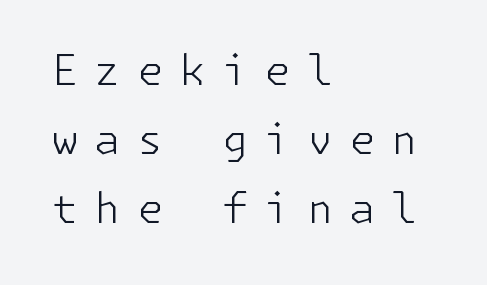
{"serif": "no", "italic": "no", "bold": "no", "weight": "light", "width": "normal", "stroke_contrast": "low", "x_height": "medium", "underline": "no", "align": "left", "line_spacing": "normal", "line_spacing_ratio": 1.64, "letter_spacing": "wide", "letter_spacing_em": 0.39, "glyph_px": 42}
